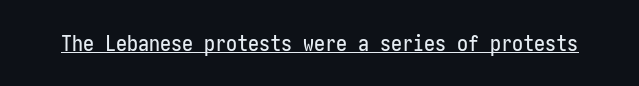
Q: Is the text italic (slanted)? A: No, it is upright.
Q: Is the text underlined? A: Yes.
Q: Is the spacing between letters normal or unusually wide? A: Normal.
